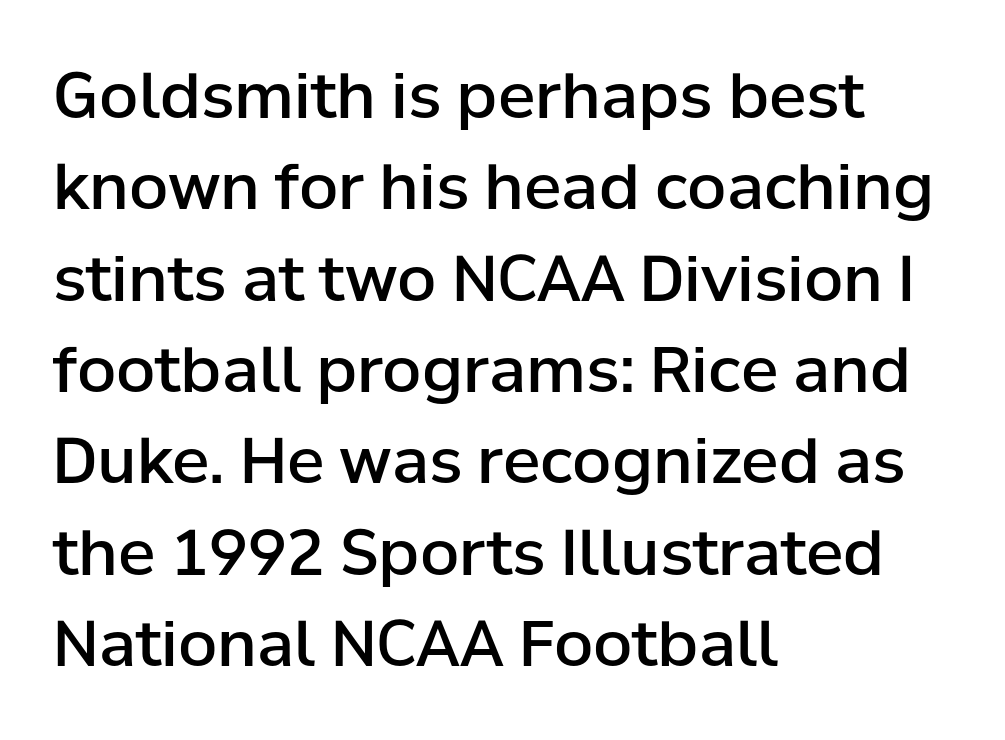
The image shows 63 px semibold sans-serif type, upright; set left-aligned, normal line spacing (1.45x), normal letter spacing, not underlined; low stroke contrast and a medium x-height.
